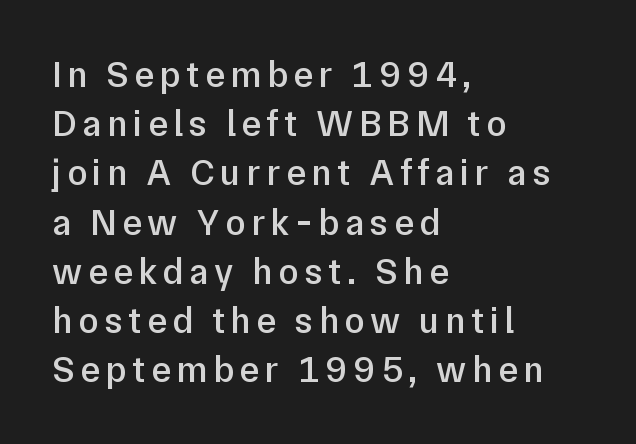
The image shows 37 px semibold sans-serif type, upright; set left-aligned, normal line spacing (1.33x), not underlined; low stroke contrast and a medium x-height.
